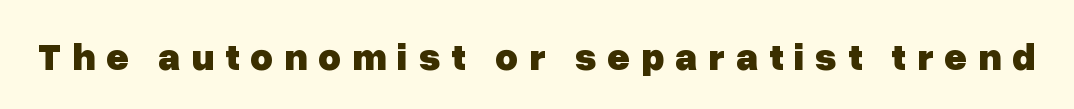
It's the straight-up-and-down kind of type. The passage shown is not underscored anywhere. These lines are rendered in a variable-pitch font. Caption: expanded tracking, letters set apart. The typeface chosen for these lines omits serifs.
